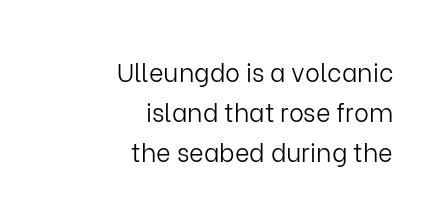
{"italic": "no", "bold": "no", "underline": "no", "align": "right", "line_spacing": "normal", "line_spacing_ratio": 1.61, "letter_spacing": "normal", "letter_spacing_em": 0.0, "glyph_px": 25}
